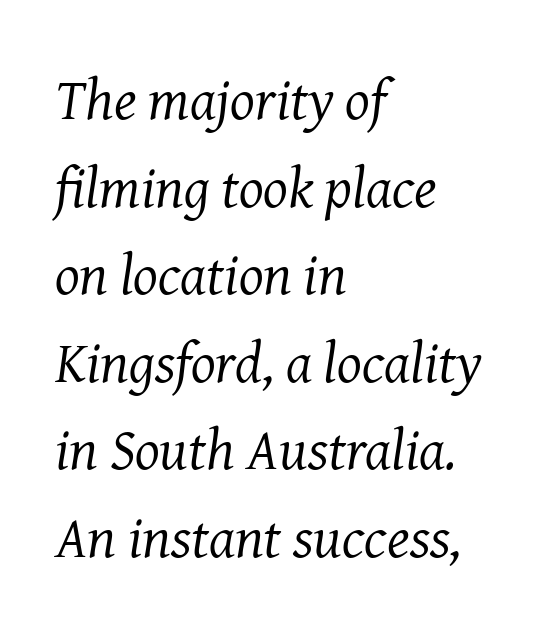
Q: Is the text bold? A: No.
Q: Is the text italic (slanted)? A: Yes, it leans right by about 8 degrees.
Q: Is the typeface a serif or a sans-serif typeface? A: Serif.
Q: Is the text underlined? A: No.
Q: How is the paragraph aligned? A: Left-aligned.
Q: Is the spacing between letters normal or unusually wide? A: Normal.
Q: Is the spacing between lines tight, normal or loose? A: Normal.
Q: Width (condensed, normal, or wide)? A: Normal.
Q: Stroke contrast? A: Medium.
Q: x-height? A: Medium.
Q: Monospaced? A: No.
